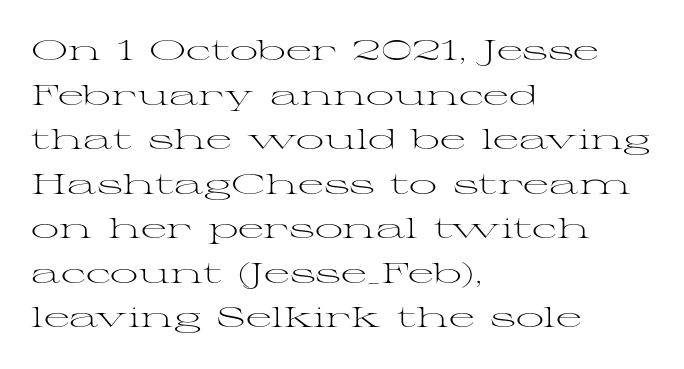
Q: Is the text bold? A: No.
Q: Is the text italic (slanted)? A: No, it is upright.
Q: Is the typeface a serif or a sans-serif typeface? A: Serif.
Q: Is the text underlined? A: No.
Q: How is the paragraph aligned? A: Left-aligned.
Q: Is the spacing between letters normal or unusually wide? A: Normal.
Q: Is the spacing between lines tight, normal or loose? A: Normal.
Q: Width (condensed, normal, or wide)? A: Wide.
Q: Stroke contrast? A: Medium.
Q: x-height? A: Medium.
Q: Monospaced? A: No.
